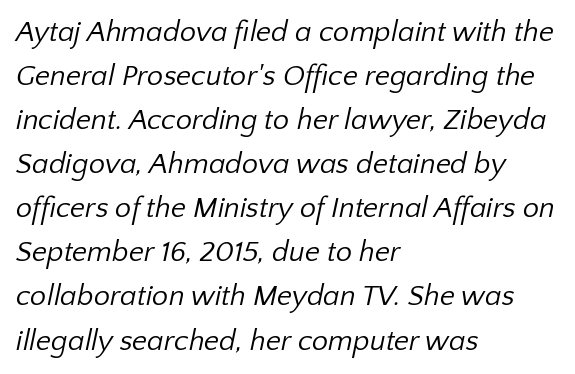
Successive baselines arrive at the customary interval. The passage shown is typed in a proportional face where columns would drift. Where is the straight margin? On the left. This is sans-serif lettering, the kind often seen on screens and signage. The letters look calm and open, with moderate or lighter stems.
